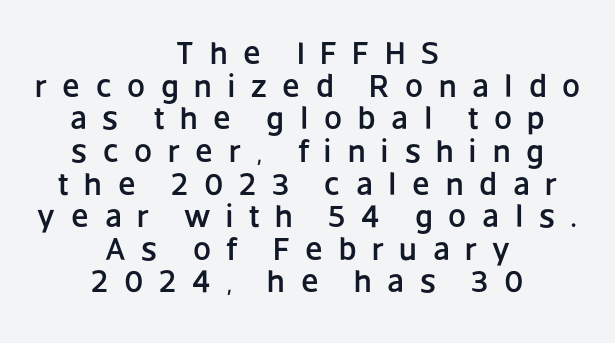
The space beneath each line is pristine and unruled. Looks like regular typesetting: each glyph gets only the width it needs. The rendering inserts visible extra space after every character. The lines in this sample share a center point and differ in where they start and stop.
